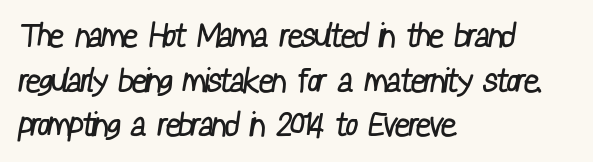
Q: Is the text bold? A: No.
Q: Is the typeface a serif or a sans-serif typeface? A: Sans-serif.
Q: Is the text underlined? A: No.
Q: How is the paragraph aligned? A: Left-aligned.
Q: Is the spacing between letters normal or unusually wide? A: Normal.
Q: Is the spacing between lines tight, normal or loose? A: Normal.
Q: Width (condensed, normal, or wide)? A: Condensed.
Q: Stroke contrast? A: Low.
Q: x-height? A: Medium.
Q: Monospaced? A: No.
